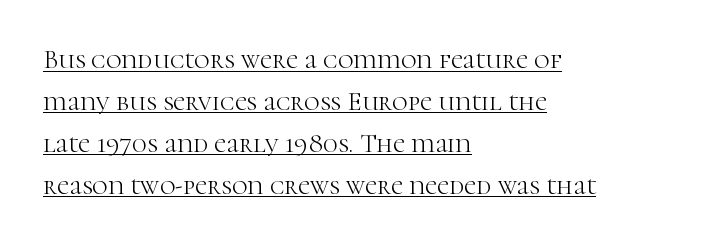
Quick note: not italic, upright. This sample uses plain, unmodified letter spacing. No extra ink here — the face is not bold. The words here are underlined.
